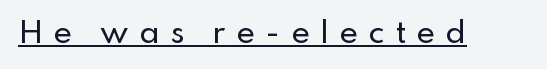
The image shows 29 px sans-serif type, upright; set unusually wide letter spacing (+0.35 em), underlined; low stroke contrast and a small x-height.
